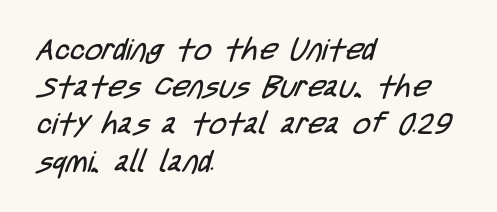
{"serif": "no", "bold": "no", "weight": "regular", "width": "condensed", "stroke_contrast": "low", "x_height": "large", "monospaced": "no", "underline": "no", "align": "left", "line_spacing_ratio": 1.24, "letter_spacing": "normal", "letter_spacing_em": 0.0, "glyph_px": 30}
